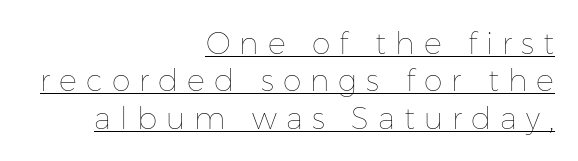
Characters remain perfectly vertical along every line. The letters advance in unequal steps, a hallmark of proportional type. The lines in this sample share a right terminus and differ only in where they begin. A typesetter would call this heavily tracked-out type. Each new line begins a customary step beneath the previous one. This rendering features underlined lettering.
